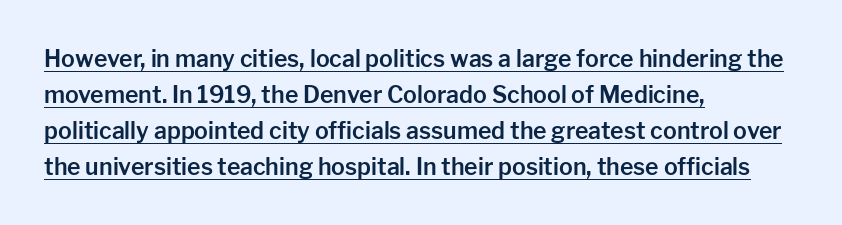
The image shows 23 px text type, upright; set left-aligned, normal line spacing (1.56x), normal letter spacing, underlined.
